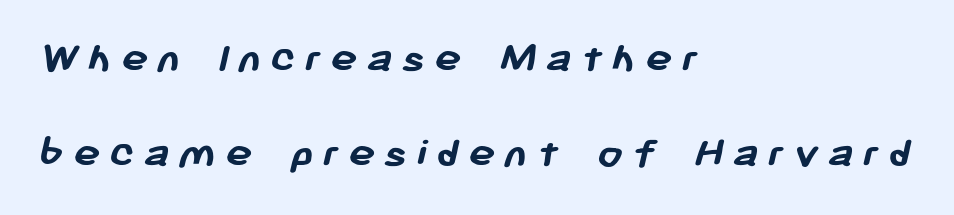
Anything drawn beneath the words? Only blank space. Character widths vary here, with narrow letters taking less room than wide ones. Short and long lines alike share a common starting point at left. A full-strength bold gives these letters their thick strokes. The tracking reads as deliberately expanded to a designer's eye. Is there much room between lines? Yes — plenty of vertical air separates them.
